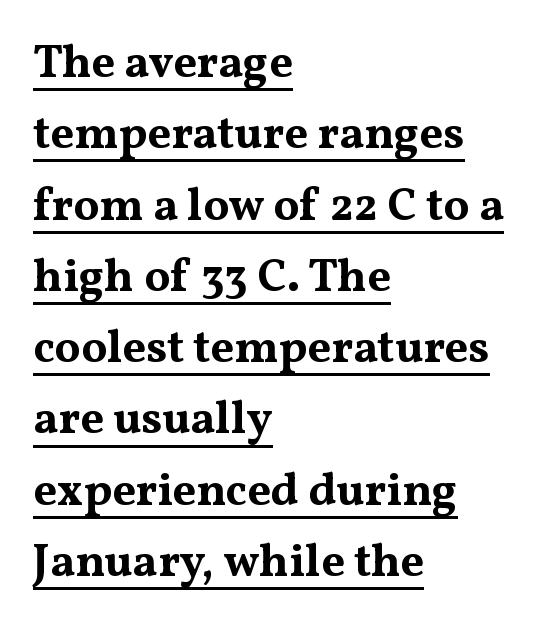
The image shows 46 px bold, wide serif type, upright; set left-aligned, normal line spacing (1.55x), normal letter spacing, underlined; medium stroke contrast and a medium x-height.
